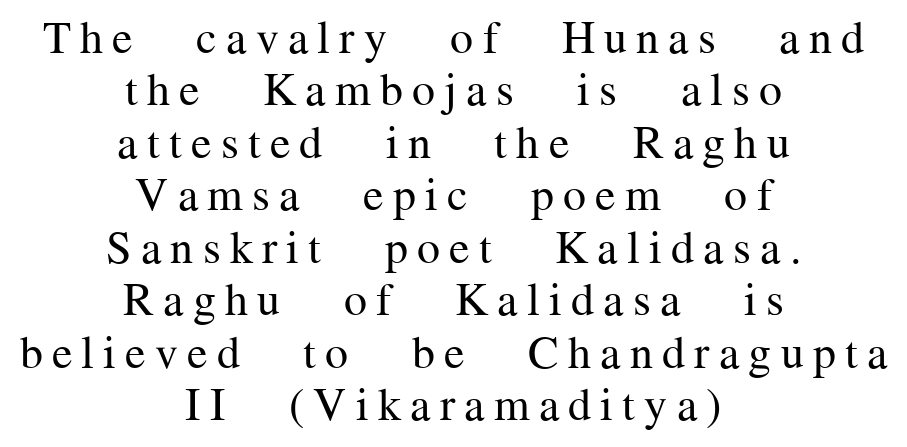
Bold? No — there's no thickening of the strokes. Is this a fixed-width face? No — the glyphs have proportional, varying widths. Summary of vertical rhythm: compact, with narrow interline spacing. Unlike a clean sans, this face finishes its strokes with serifs. Posture: upright roman.
